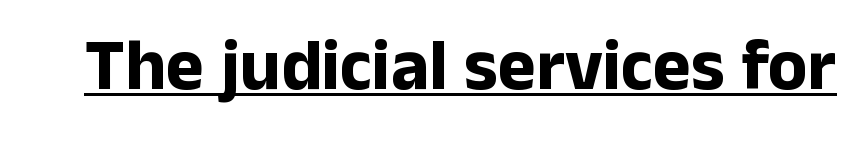
Q: Is the text bold? A: Yes.
Q: Is the text italic (slanted)? A: No, it is upright.
Q: Is the typeface a serif or a sans-serif typeface? A: Sans-serif.
Q: Is the text underlined? A: Yes.
Q: Is the spacing between letters normal or unusually wide? A: Normal.
Q: Width (condensed, normal, or wide)? A: Normal.
Q: Stroke contrast? A: Low.
Q: x-height? A: Medium.
Q: Monospaced? A: No.
